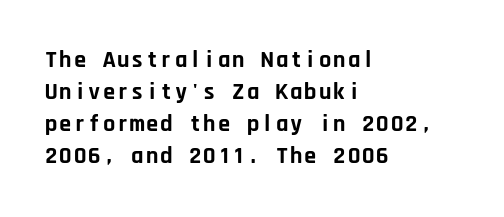
Q: Is the text bold? A: Yes.
Q: Is the text italic (slanted)? A: No, it is upright.
Q: Is the text underlined? A: No.
Q: How is the paragraph aligned? A: Left-aligned.
Q: Is the spacing between letters normal or unusually wide? A: Normal.
Q: Is the spacing between lines tight, normal or loose? A: Normal.
